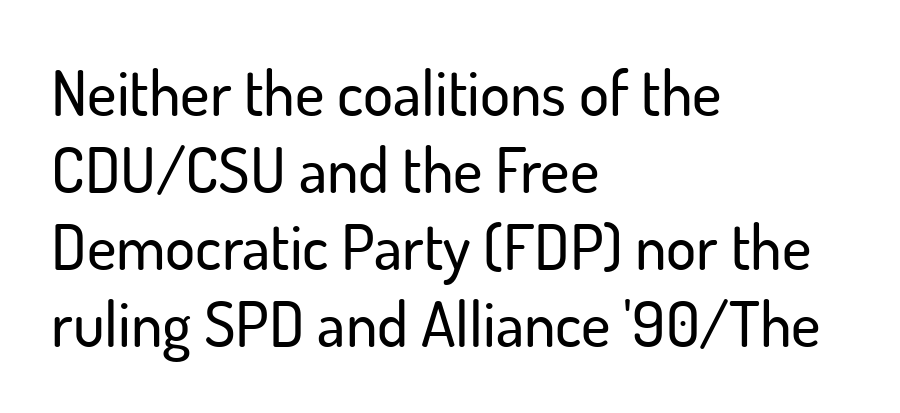
Serifs: no, the terminals of the letterforms are clean. A typesetter would call this zero additional tracking. The passage shown is typed in a proportional face where columns would drift. Visually the block forms a straight wall on the left and a jagged coastline on the right. A clean baseline with only descenders dipping below it. The letters stand straight up with perfectly vertical stems.
